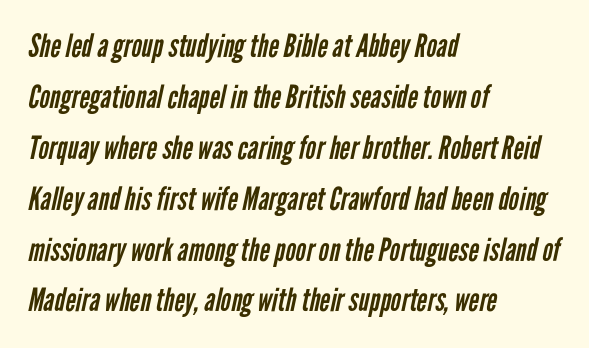
{"serif": "no", "bold": "no", "weight": "regular", "width": "condensed", "stroke_contrast": "low", "x_height": "medium", "monospaced": "no", "underline": "no", "align": "left", "line_spacing": "normal", "line_spacing_ratio": 1.59, "letter_spacing": "normal", "letter_spacing_em": 0.0, "glyph_px": 32}
